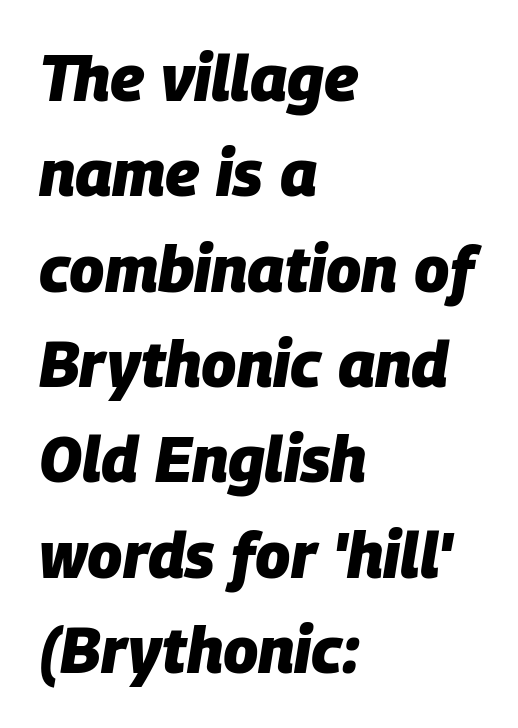
Q: Is the text bold? A: Yes.
Q: Is the text italic (slanted)? A: Yes, it leans right by about 9 degrees.
Q: Is the text underlined? A: No.
Q: How is the paragraph aligned? A: Left-aligned.
Q: Is the spacing between letters normal or unusually wide? A: Normal.
Q: Is the spacing between lines tight, normal or loose? A: Normal.
Q: Width (condensed, normal, or wide)? A: Normal.
Q: Stroke contrast? A: Low.
Q: x-height? A: Large.
Q: Monospaced? A: No.
